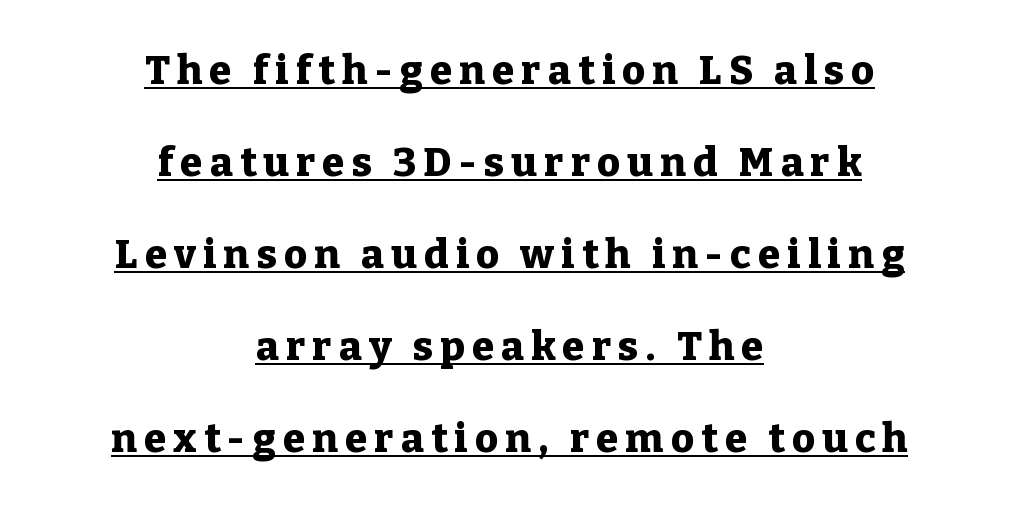
The image shows 40 px heavy serif type, upright; set centered, loose line spacing (2.3x), underlined; low stroke contrast and a medium x-height.
